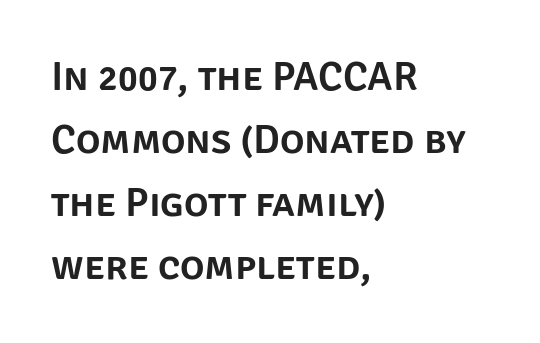
Reading down the block, your eye returns to a fixed left position each line. A typesetter would call this proportional, since set widths differ per character. The rendering keeps characters at their native spacing. The font family rendered here belongs to the sans-serif group. Is there any slant? The stems are plumb.
